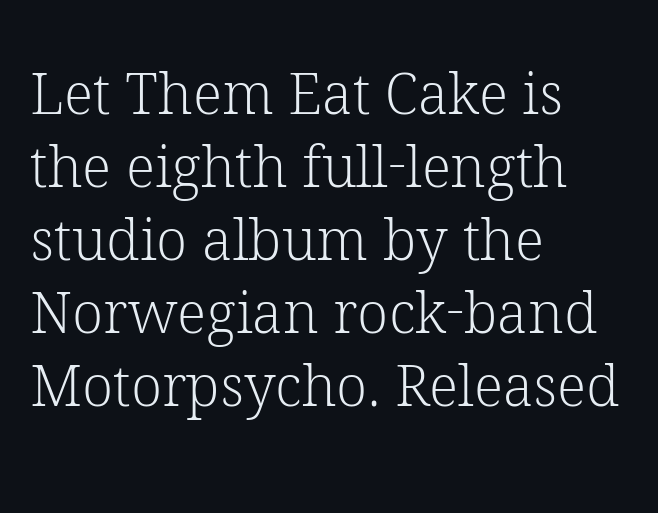
{"serif": "yes", "italic": "no", "bold": "no", "weight": "light", "width": "normal", "stroke_contrast": "low", "x_height": "medium", "monospaced": "no", "underline": "no", "align": "left", "line_spacing": "normal", "line_spacing_ratio": 1.28, "letter_spacing": "normal", "letter_spacing_em": 0.0, "glyph_px": 57}
